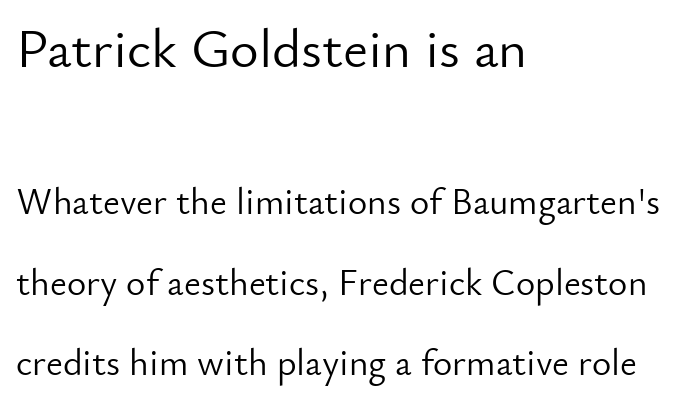
{"serif": "no", "italic": "no", "bold": "no", "weight": "light", "width": "normal", "stroke_contrast": "low", "x_height": "small", "monospaced": "no", "underline": "no", "align": "left", "line_spacing": "loose", "line_spacing_ratio": 2.18, "letter_spacing": "normal", "letter_spacing_em": 0.0, "larger_block": "first", "size_ratio": 1.49, "glyph_px": 55}
